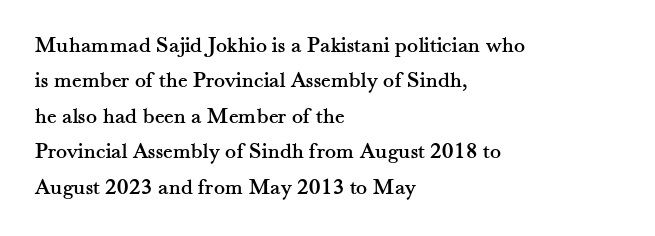
The image shows 23 px text type, upright; set left-aligned, normal line spacing (1.54x), normal letter spacing, not underlined.
